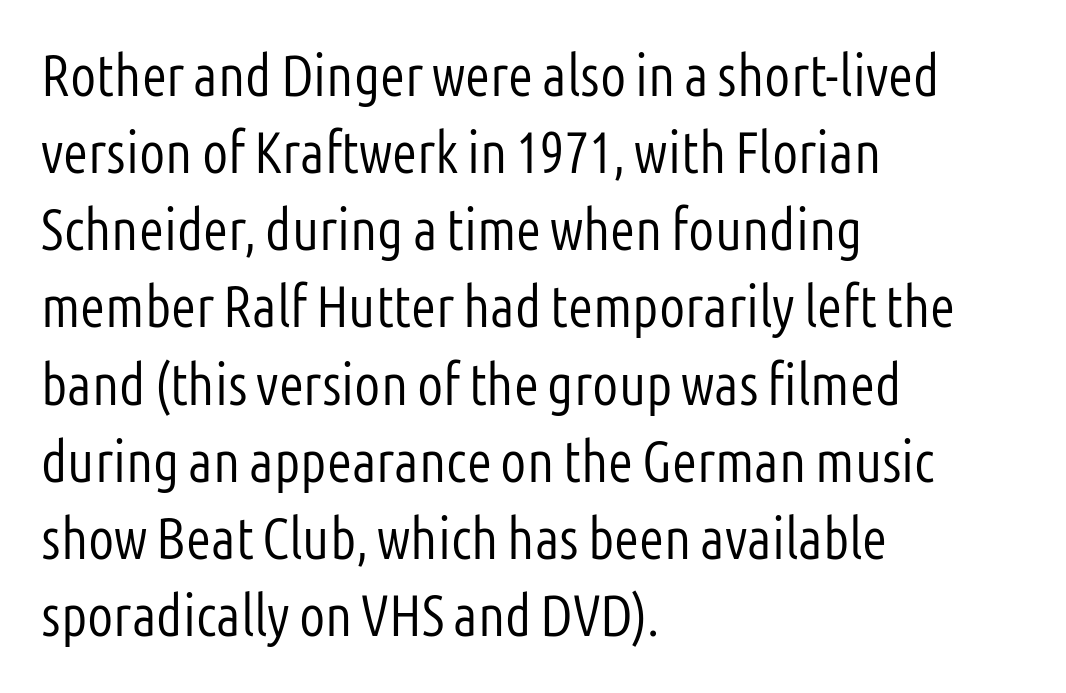
Vertical spacing — default. Weight class: somewhere from thin through regular. Inter-character spacing is left at the font's built-in metrics. This sample uses a sans-serif face. Unlike italic type, these characters show no tilt at all. The letters advance in unequal steps, a hallmark of proportional type.
